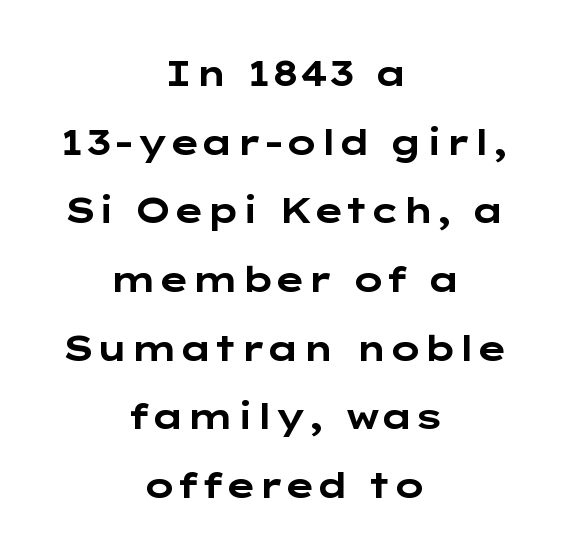
{"serif": "no", "italic": "no", "bold": "yes", "weight": "bold", "width": "wide", "stroke_contrast": "low", "x_height": "medium", "underline": "no", "align": "center", "line_spacing": "loose", "line_spacing_ratio": 2.02, "letter_spacing": "normal", "letter_spacing_em": 0.0, "glyph_px": 34}
